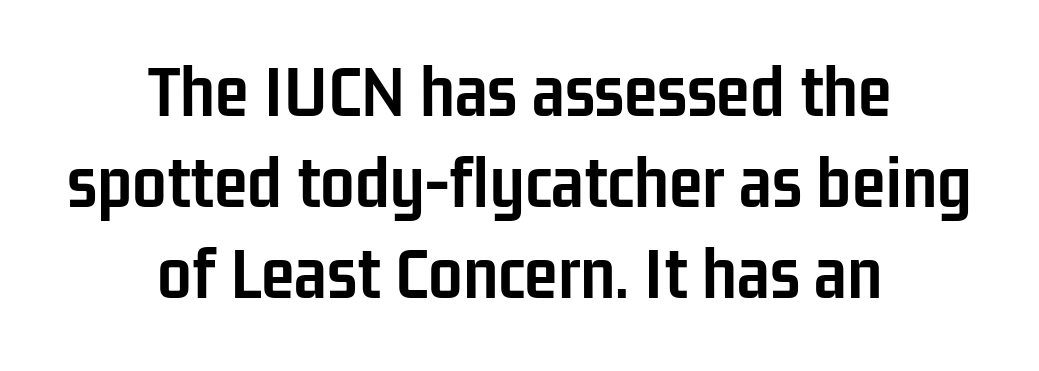
{"serif": "no", "italic": "no", "bold": "yes", "weight": "semibold", "width": "condensed", "stroke_contrast": "low", "x_height": "medium", "monospaced": "no", "underline": "no", "align": "center", "line_spacing_ratio": 1.18, "letter_spacing": "normal", "letter_spacing_em": 0.0, "glyph_px": 77}
